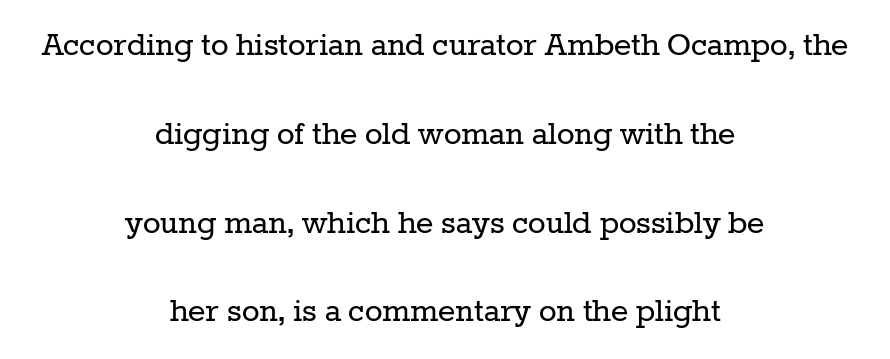
The image shows 37 px regular-weight serif type, upright; set centered, loose line spacing (2.4x), normal letter spacing, not underlined; low stroke contrast and a medium x-height.
